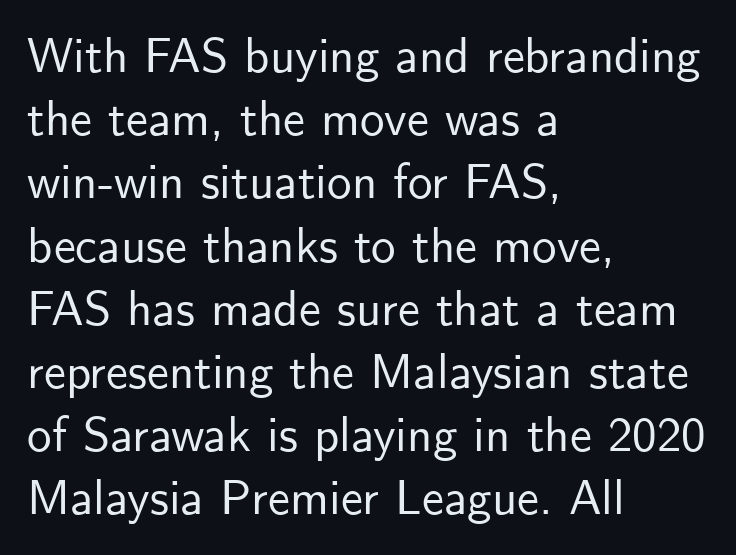
{"serif": "no", "italic": "no", "width": "normal", "stroke_contrast": "low", "x_height": "small", "monospaced": "no", "underline": "no", "align": "left", "line_spacing": "normal", "line_spacing_ratio": 1.29, "letter_spacing": "normal", "letter_spacing_em": 0.0, "glyph_px": 49}
